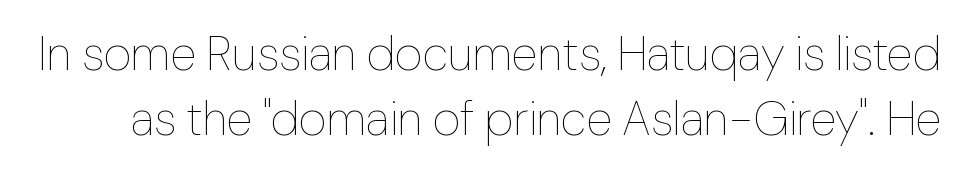
Q: Is the text bold? A: No.
Q: Is the text italic (slanted)? A: No, it is upright.
Q: Is the text underlined? A: No.
Q: Is the spacing between letters normal or unusually wide? A: Normal.
Q: Is the spacing between lines tight, normal or loose? A: Normal.
Q: Width (condensed, normal, or wide)? A: Normal.
Q: Stroke contrast? A: Low.
Q: x-height? A: Medium.
Q: Monospaced? A: No.
